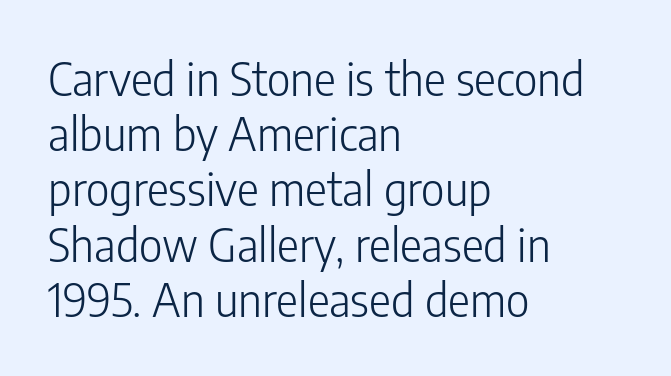
The image shows 46 px light, condensed sans-serif type, upright; set left-aligned, line spacing 1.2x, normal letter spacing, not underlined; low stroke contrast and a medium x-height.
